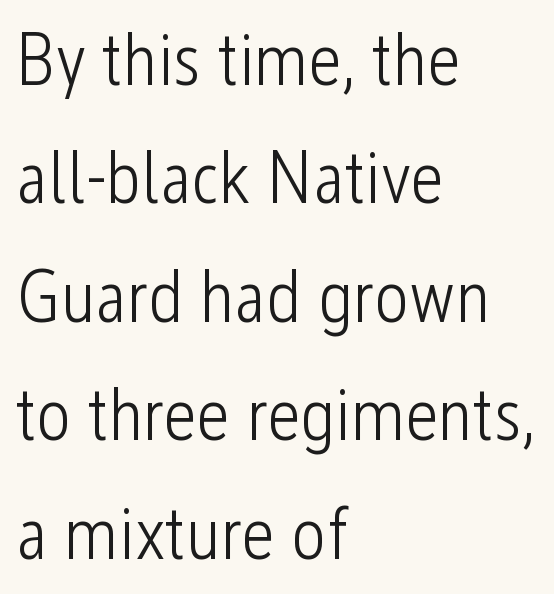
Q: Is the text bold? A: No.
Q: Is the text italic (slanted)? A: No, it is upright.
Q: Is the typeface a serif or a sans-serif typeface? A: Sans-serif.
Q: Is the text underlined? A: No.
Q: How is the paragraph aligned? A: Left-aligned.
Q: Is the spacing between letters normal or unusually wide? A: Normal.
Q: Is the spacing between lines tight, normal or loose? A: Normal.
Q: Width (condensed, normal, or wide)? A: Condensed.
Q: Stroke contrast? A: Low.
Q: x-height? A: Medium.
Q: Monospaced? A: No.
